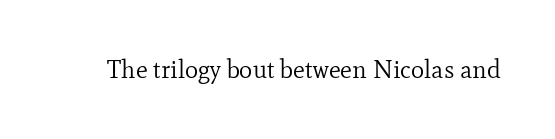
The image shows 25 px text type, upright; set normal letter spacing, not underlined.
